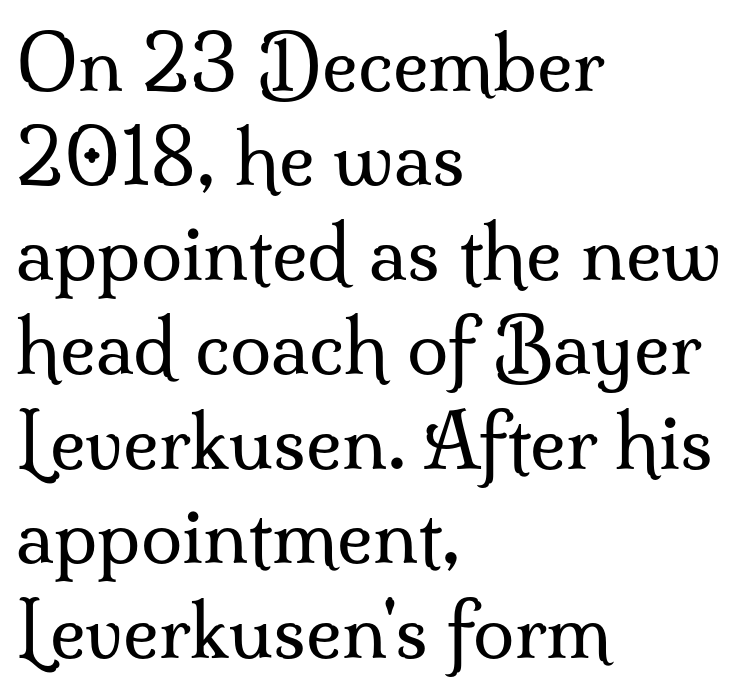
The line texture is even and compact thanks to regular tracking. Do the letters lean? They stand straight. Think of a printed novel: that variable character pitch is what you see here. Honestly, there is no underline to notice here at all. This reads as an unemphasized weight, regular at the heaviest.
